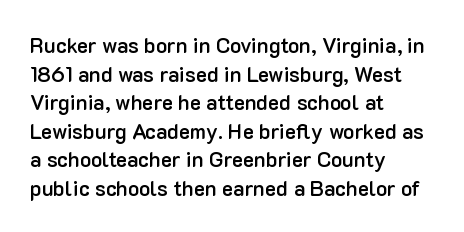
Q: Is the text bold? A: Semi-bold.
Q: Is the text italic (slanted)? A: No, it is upright.
Q: Is the text underlined? A: No.
Q: How is the paragraph aligned? A: Left-aligned.
Q: Is the spacing between letters normal or unusually wide? A: Normal.
Q: Is the spacing between lines tight, normal or loose? A: Normal.
